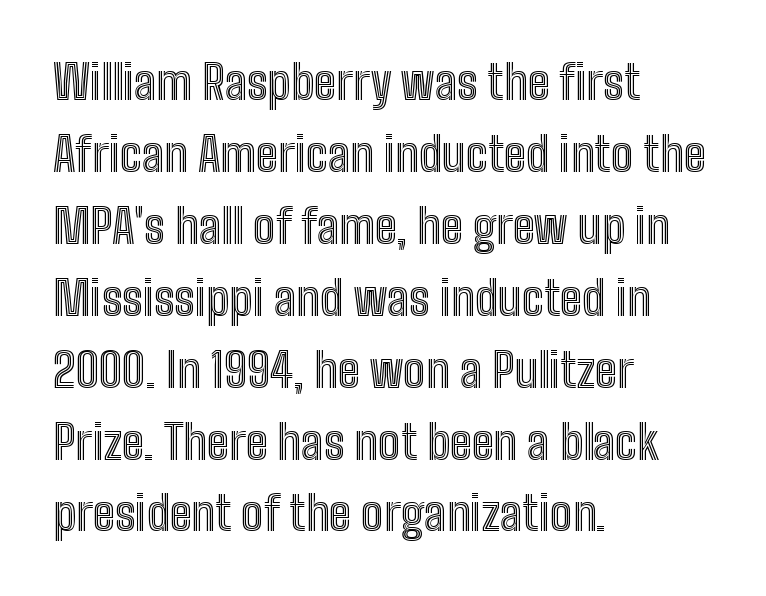
Q: Is the text italic (slanted)? A: No, it is upright.
Q: Is the text underlined? A: No.
Q: How is the paragraph aligned? A: Left-aligned.
Q: Is the spacing between letters normal or unusually wide? A: Normal.
Q: Is the spacing between lines tight, normal or loose? A: Normal.
Q: Width (condensed, normal, or wide)? A: Condensed.
Q: x-height? A: Medium.
Q: Monospaced? A: No.
